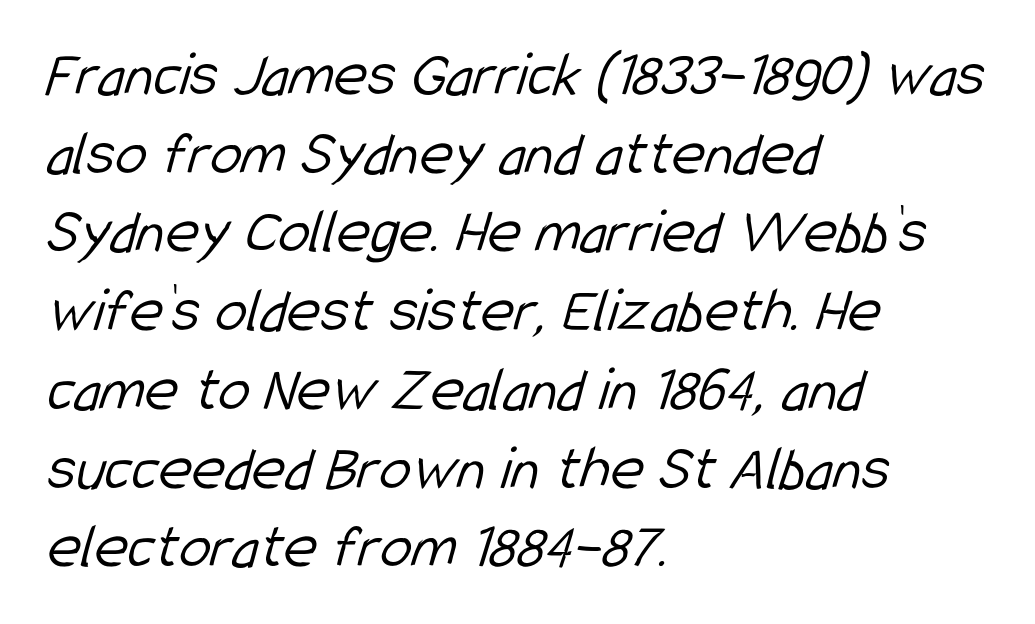
The rendering uses natural spacing where letterforms have individual widths. I'd call this a sans setting — the letters go barefoot. Descenders are the only things crossing below the line. The letterforms sit shoulder to shoulder at normal distance. The weight tops out at a normal text grade. The rag falls on the right side of this text block.
